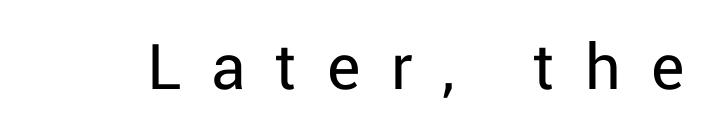
The image shows 70 px regular-weight sans-serif type, upright; set unusually wide letter spacing (+0.43 em), not underlined; low stroke contrast and a medium x-height.
